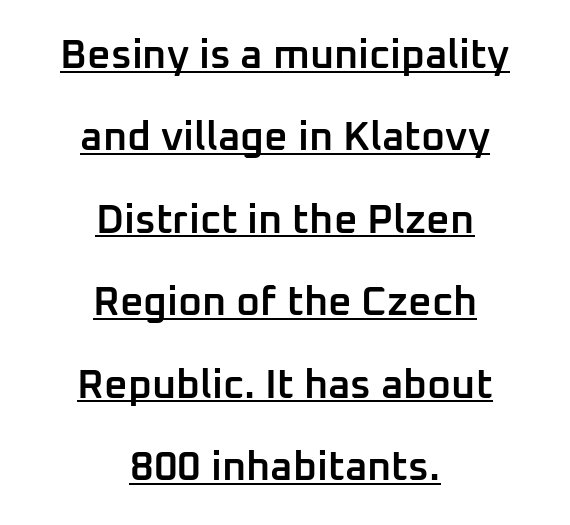
Letter spacing: default. Do the characters align in a grid? No, the font is proportional. The specimen includes a rule beneath the text block's lines. It's the straight-up-and-down kind of type. Notice how the passage keeps no hard edge, just a central spine.
